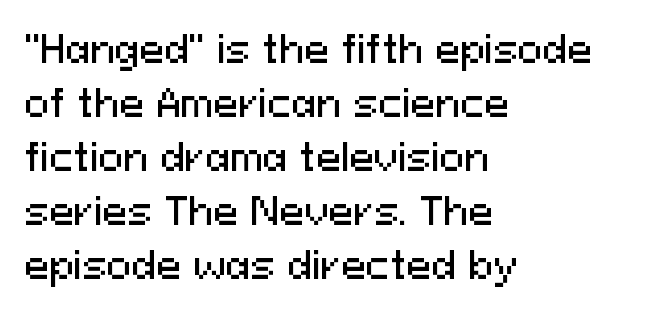
{"serif": "no", "italic": "no", "width": "normal", "stroke_contrast": "medium", "x_height": "medium", "monospaced": "no", "underline": "no", "align": "left", "line_spacing": "normal", "line_spacing_ratio": 1.46, "letter_spacing": "normal", "letter_spacing_em": 0.0, "glyph_px": 37}
